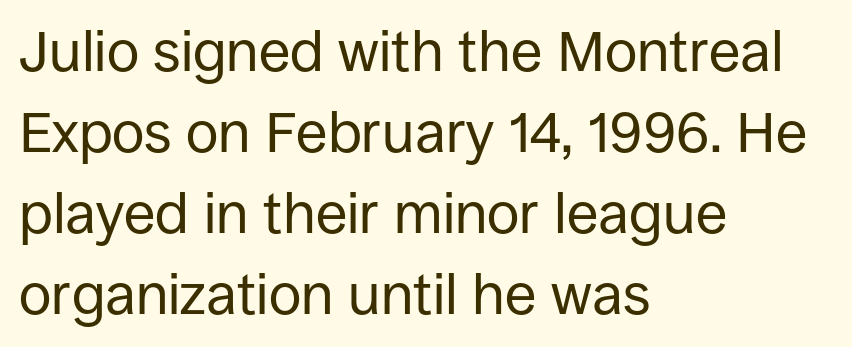
Compared with a centered layout, this one pins lines to the left instead. Words appear dense and cohesive because spacing is normal. Words float on clear page, feet unadorned. Ordinary non-slanted type is in use. The rows are spaced the way most documents space them. You could not count columns in this text — the font is proportionally spaced.
